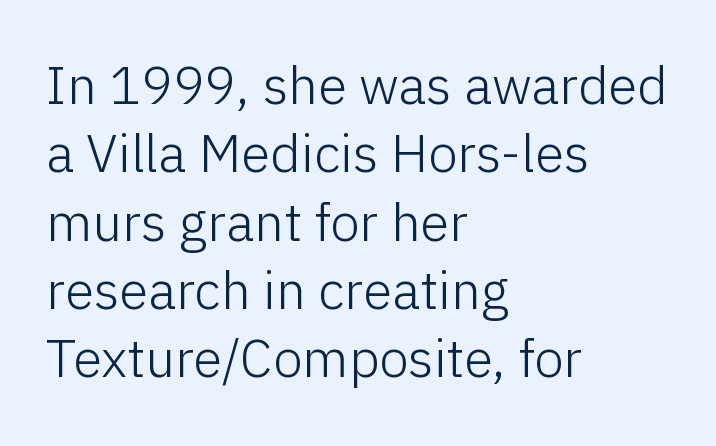
{"serif": "no", "italic": "no", "bold": "no", "weight": "light", "width": "normal", "stroke_contrast": "low", "x_height": "medium", "monospaced": "no", "underline": "no", "align": "left", "line_spacing": "normal", "line_spacing_ratio": 1.29, "letter_spacing": "normal", "letter_spacing_em": 0.0, "glyph_px": 53}
